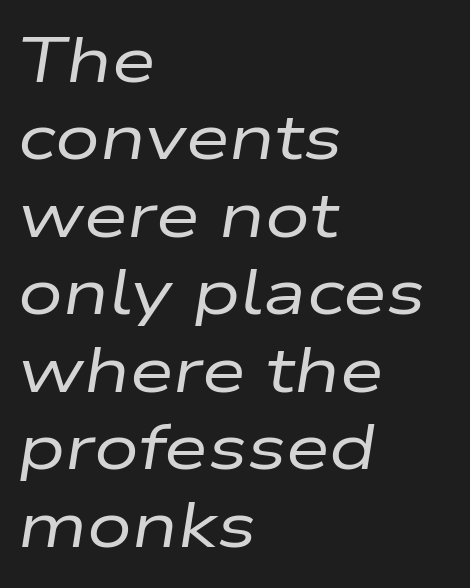
Each row of text sits above clean, open space. Character widths vary here, with narrow letters taking less room than wide ones. The line texture is even and compact thanks to regular tracking. The characters are drawn with everyday or finer stroke widths. The passage shown leans; its letterforms are oblique.
